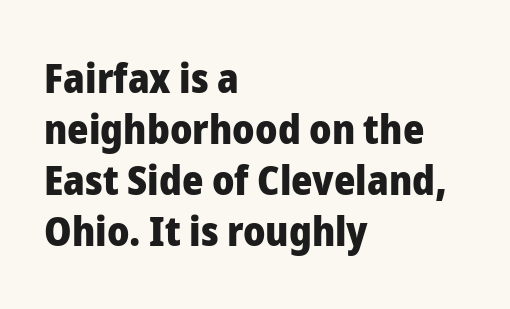
The image shows 41 px heavy sans-serif type, upright; set left-aligned, line spacing 1.24x, normal letter spacing, not underlined; low stroke contrast and a medium x-height.
